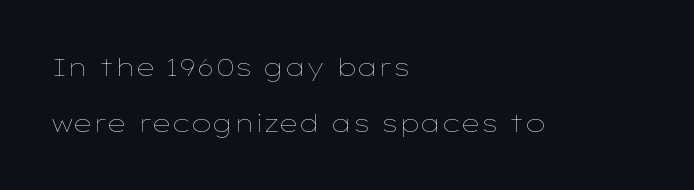
The image shows 25 px text type, upright; set left-aligned, loose line spacing (2.24x), normal letter spacing, not underlined.
